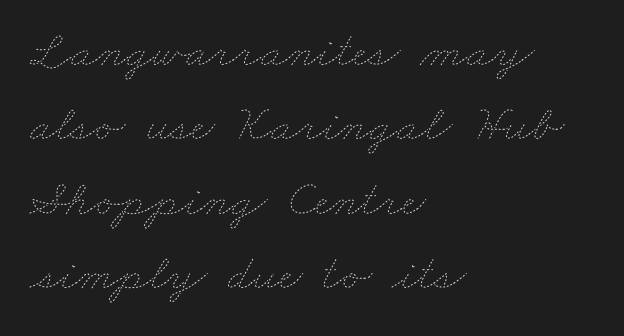
The letters advance in unequal steps, a hallmark of proportional type. The typesetter chose a ragged-right arrangement here. Clear beneath every line of the passage. Tracking value appears to be zero — textbook default spacing. No letter is thick-stroked: the sample isn't bold.
